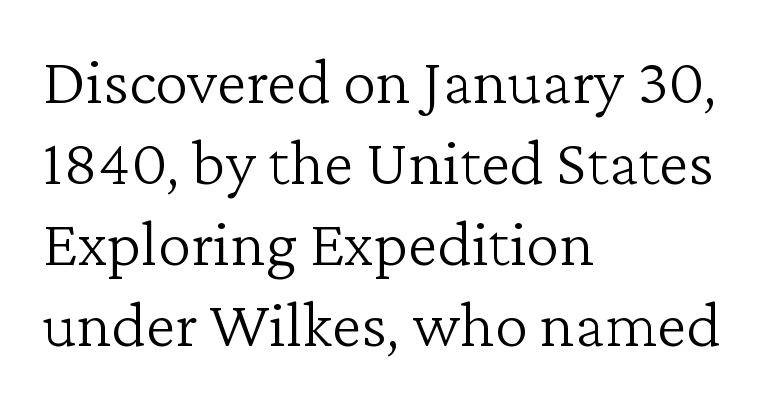
Q: Is the text bold? A: No.
Q: Is the text italic (slanted)? A: No, it is upright.
Q: Is the typeface a serif or a sans-serif typeface? A: Serif.
Q: Is the text underlined? A: No.
Q: How is the paragraph aligned? A: Left-aligned.
Q: Is the spacing between letters normal or unusually wide? A: Normal.
Q: Width (condensed, normal, or wide)? A: Normal.
Q: Stroke contrast? A: Low.
Q: x-height? A: Medium.
Q: Monospaced? A: No.
